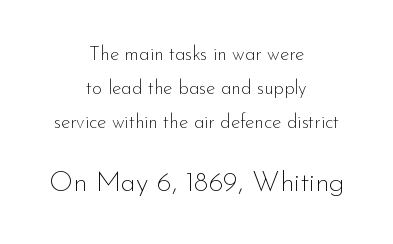
These lines stack symmetrically, like a column narrowing and widening about its center. Is the lower block the larger one? Yes — the lower block carries the bigger type. Each letter keeps its own natural width here, so spacing adapts to shape. Underline: absent. A quiet, ordinary-to-light weight characterises the typeface.
